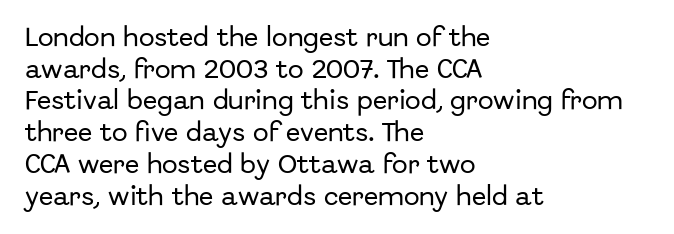
Has an underline been added? It has not. Do the letters lean? They stand straight. Notice how descenders clear the ascenders below comfortably — that's standard leading. The line texture is even and compact thanks to regular tracking.
